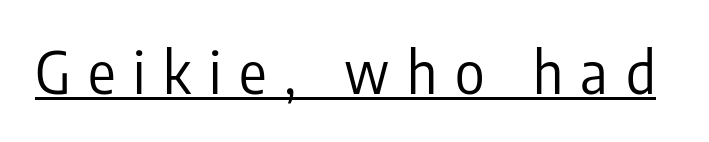
Q: Is the text bold? A: No.
Q: Is the text italic (slanted)? A: No, it is upright.
Q: Is the typeface a serif or a sans-serif typeface? A: Sans-serif.
Q: Is the text underlined? A: Yes.
Q: Is the spacing between letters normal or unusually wide? A: Unusually wide.
Q: Width (condensed, normal, or wide)? A: Condensed.
Q: Stroke contrast? A: Low.
Q: x-height? A: Medium.
Q: Monospaced? A: No.
